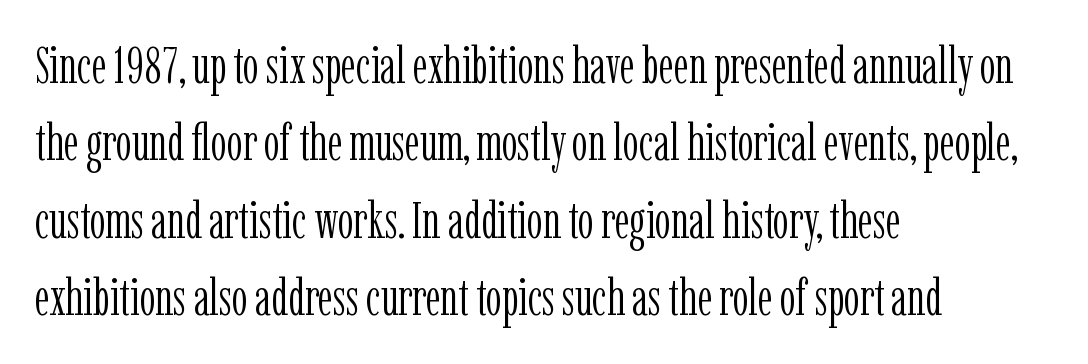
Varying glyph widths throughout — classic text-font behaviour. Each word holds together tightly as a unit, with standard inter-letter gaps. A typesetter would label this face a serif. This sample uses an upright cut, with every glyph sitting square on the baseline. Regular leading.
